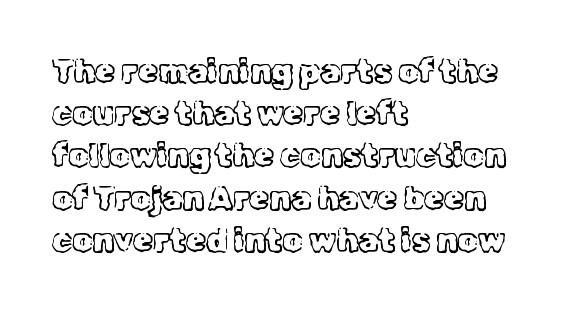
The font's upright variant was chosen for this text. The strokes are not fattened; the text isn't bold. All the whitespace from short lines collects on the right. The rows are spaced the way most documents space them. Little horizontal feet cap the strokes, marking this as serif type.
